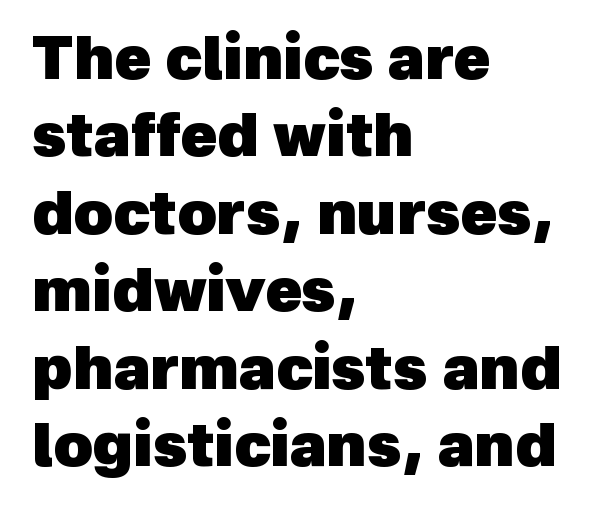
The image shows 60 px heavy sans-serif type; set left-aligned, normal line spacing (1.29x), normal letter spacing, not underlined; a medium x-height.
